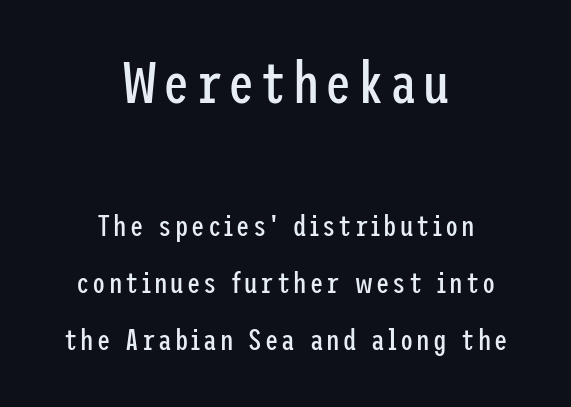
Baseline-to-baseline distance is far greater than the letter height. The initial chunk of copy outweighs the following chunk in type size. Characters remain perfectly vertical along every line. Any mark beneath the type? The region is blank. The font is comparable to plain body text, perhaps lighter. Which margin do the lines hug? Neither — every line sits in the middle.
